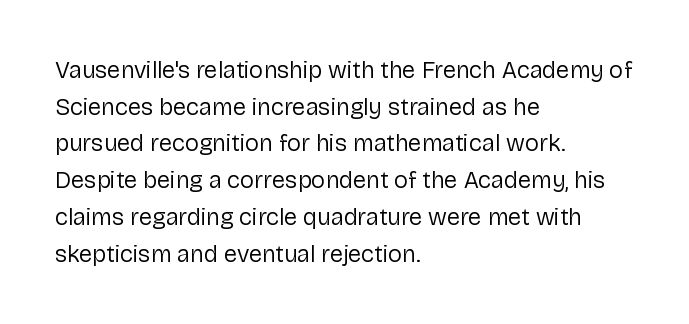
The image shows 24 px text type, upright; set left-aligned, normal line spacing (1.53x), normal letter spacing, not underlined.
